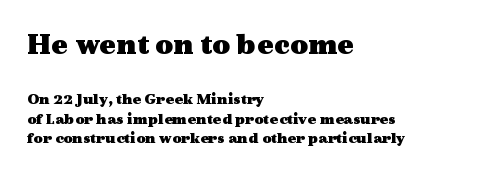
The image shows 31 px heavy, wide serif type, upright; set left-aligned, line spacing 1.23x, normal letter spacing, not underlined; the first (top) block is 1.94x larger; a medium x-height.
